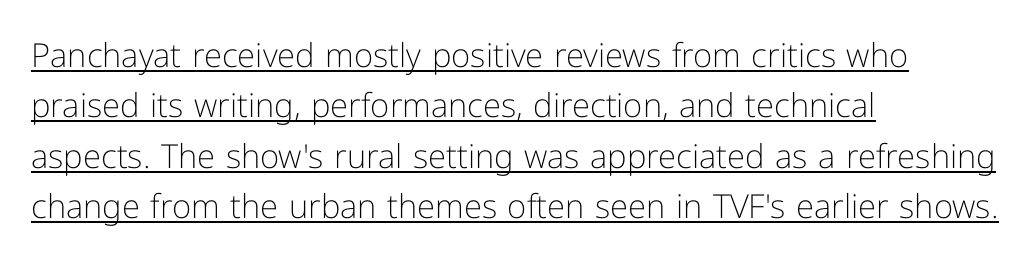
Q: Is the text bold? A: No.
Q: Is the text italic (slanted)? A: No, it is upright.
Q: Is the typeface a serif or a sans-serif typeface? A: Sans-serif.
Q: Is the text underlined? A: Yes.
Q: How is the paragraph aligned? A: Left-aligned.
Q: Is the spacing between letters normal or unusually wide? A: Normal.
Q: Is the spacing between lines tight, normal or loose? A: Normal.
Q: Width (condensed, normal, or wide)? A: Normal.
Q: Stroke contrast? A: Low.
Q: x-height? A: Medium.
Q: Monospaced? A: No.
